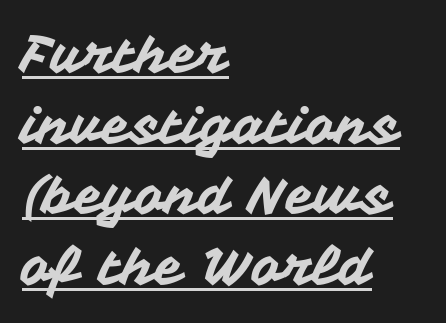
The font family rendered here belongs to the sans-serif group. The horizontal fit of the characters is conventional and even. A normal amount of white space separates one row of letters from the next. Notice how a bar underscores the lettering throughout. The paragraph has a hard left edge and a soft right edge.
